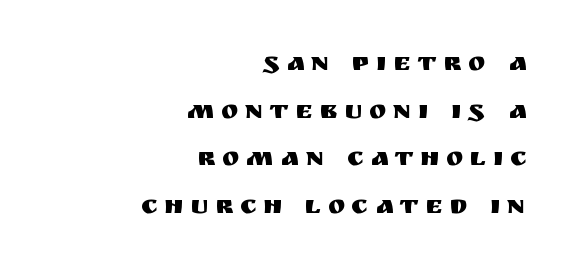
The image shows 26 px text type, upright; set right-aligned, line spacing 1.83x, unusually wide letter spacing (+0.26 em), not underlined.
